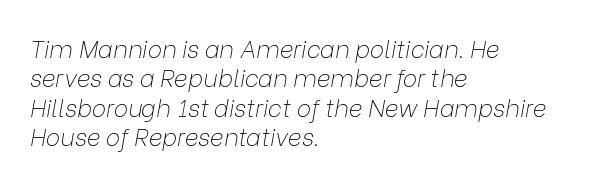
{"italic": "yes", "lean": "right", "slant_degrees": 9, "bold": "no", "underline": "no", "align": "left", "line_spacing_ratio": 1.22, "letter_spacing": "normal", "letter_spacing_em": 0.0, "glyph_px": 24}
